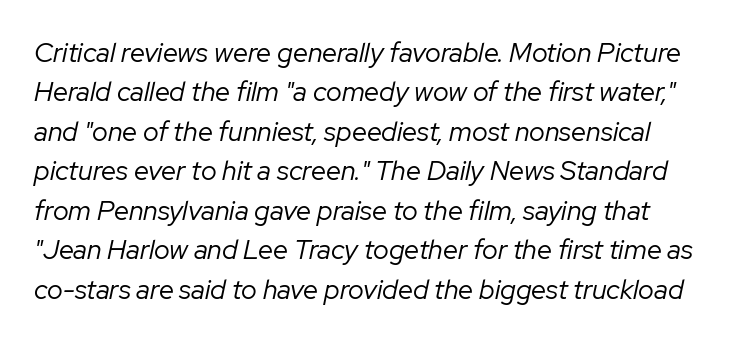
Q: Is the text bold? A: No.
Q: Is the text italic (slanted)? A: Yes, it leans right by about 12 degrees.
Q: Is the text underlined? A: No.
Q: Is the spacing between letters normal or unusually wide? A: Normal.
Q: Is the spacing between lines tight, normal or loose? A: Normal.
